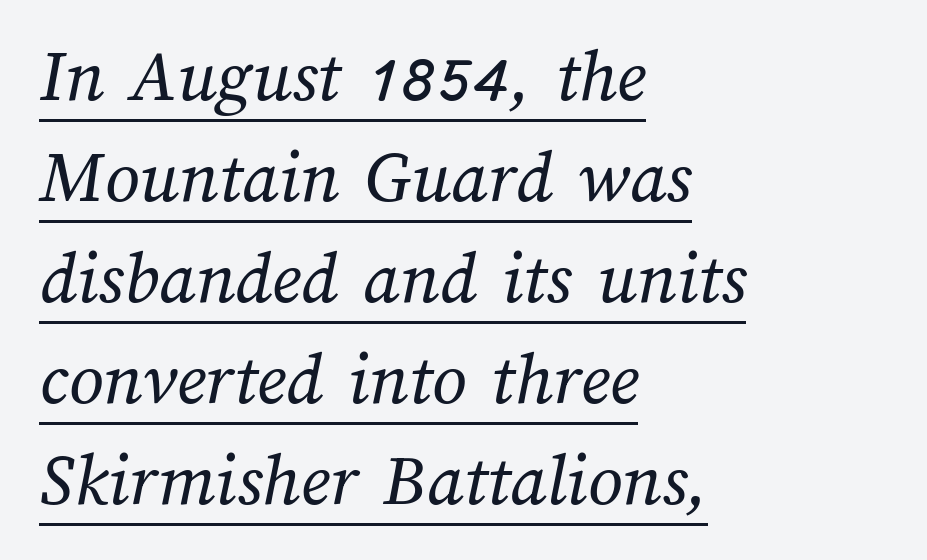
The ragged edge is on the right, which tells us the setting is flush left. You could call the tracking neutral — neither tight nor loose. Weight: in the light-to-regular range. Normally led — the rows are evenly, conventionally spaced. A typographer would call this underscored text.
